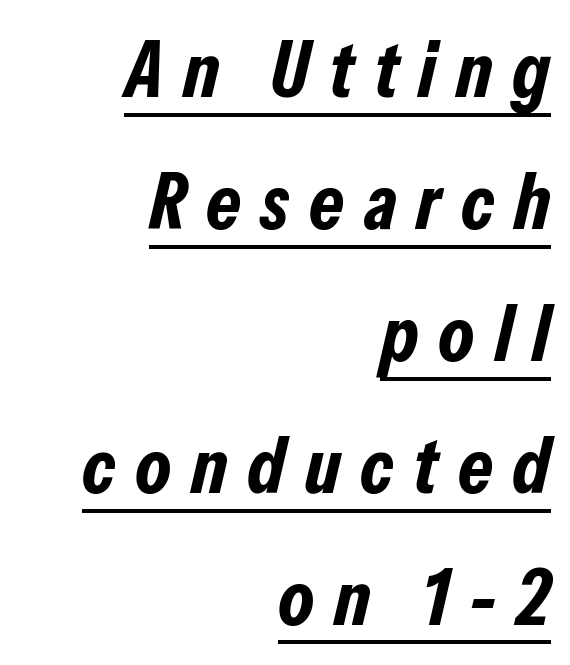
The image shows 79 px bold, condensed type, italic (leaning right); set right-aligned, normal line spacing (1.67x), unusually wide letter spacing (+0.25 em), underlined; low stroke contrast and a medium x-height.
